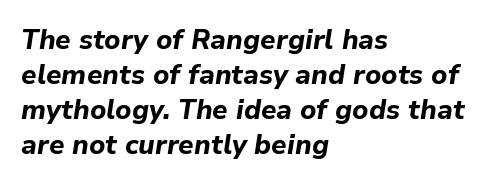
All the whitespace from short lines collects on the right. You can tell it's italic because the verticals aren't actually vertical. Glance below the letters and you will spot only blank space. Leading: standard.
